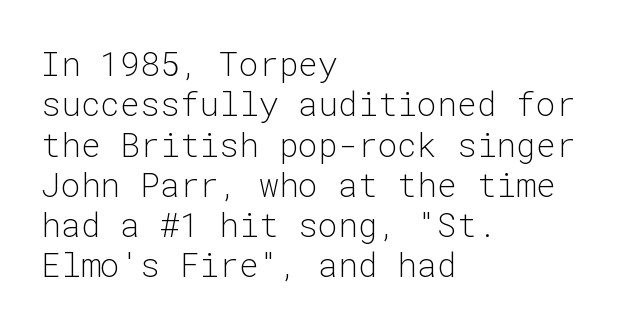
Q: Is the text bold? A: No.
Q: Is the text italic (slanted)? A: No, it is upright.
Q: Is the typeface a serif or a sans-serif typeface? A: Sans-serif.
Q: Is the text underlined? A: No.
Q: How is the paragraph aligned? A: Left-aligned.
Q: Is the spacing between letters normal or unusually wide? A: Normal.
Q: Width (condensed, normal, or wide)? A: Normal.
Q: Stroke contrast? A: Low.
Q: x-height? A: Medium.
Q: Monospaced? A: Yes.
